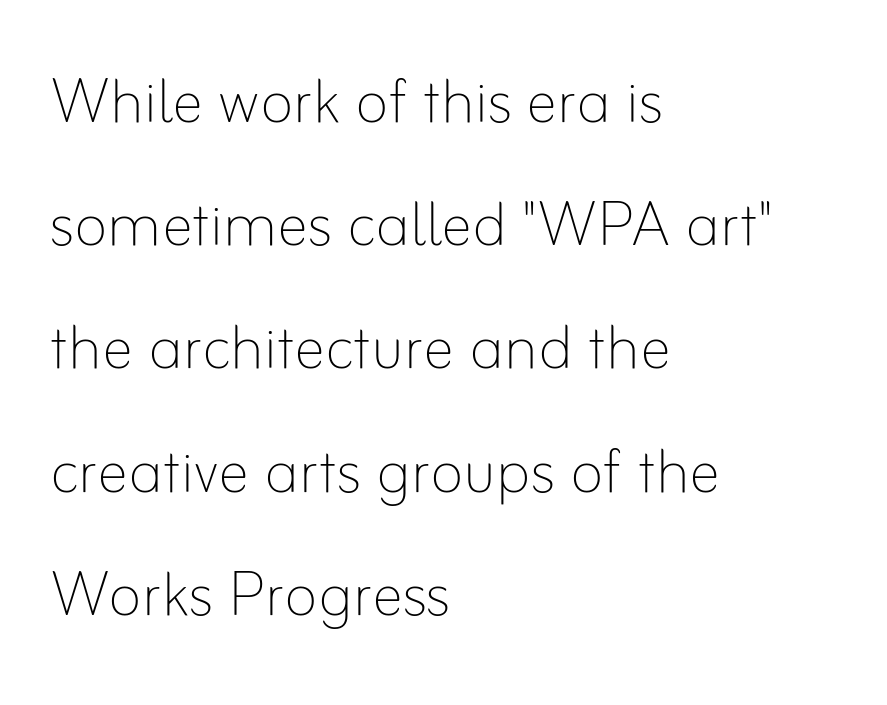
{"italic": "no", "bold": "no", "weight": "thin", "width": "normal", "stroke_contrast": "low", "x_height": "small", "monospaced": "no", "underline": "no", "align": "left", "line_spacing": "normal", "line_spacing_ratio": 1.56, "letter_spacing": "normal", "letter_spacing_em": 0.0, "glyph_px": 79}
